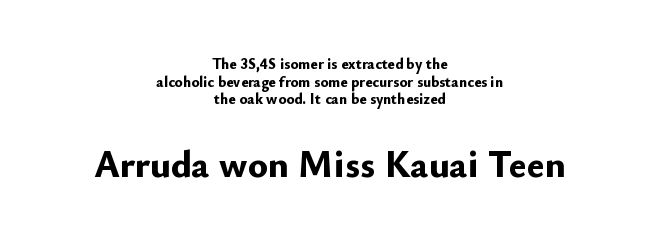
Q: Is the text bold? A: Yes.
Q: Is the text italic (slanted)? A: No, it is upright.
Q: Is the typeface a serif or a sans-serif typeface? A: Sans-serif.
Q: Is the text underlined? A: No.
Q: How is the paragraph aligned? A: Centered.
Q: Is the spacing between letters normal or unusually wide? A: Normal.
Q: Which block of text is set in a larger size, the first (top) or the second (bottom)? A: The second (bottom) one.
Q: Width (condensed, normal, or wide)? A: Normal.
Q: Stroke contrast? A: Low.
Q: x-height? A: Small.
Q: Monospaced? A: No.
